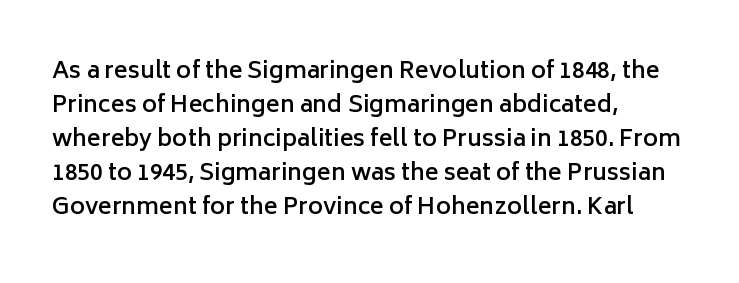
Q: Is the text bold? A: Semi-bold.
Q: Is the text italic (slanted)? A: No, it is upright.
Q: Is the text underlined? A: No.
Q: How is the paragraph aligned? A: Left-aligned.
Q: Is the spacing between letters normal or unusually wide? A: Normal.
Q: Is the spacing between lines tight, normal or loose? A: Normal.
